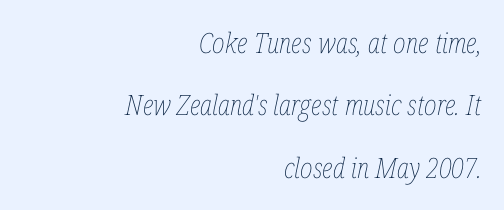
The image shows 28 px thin, condensed type, italic (leaning right); set right-aligned, loose line spacing (2.23x), normal letter spacing, not underlined; low stroke contrast and a medium x-height.
